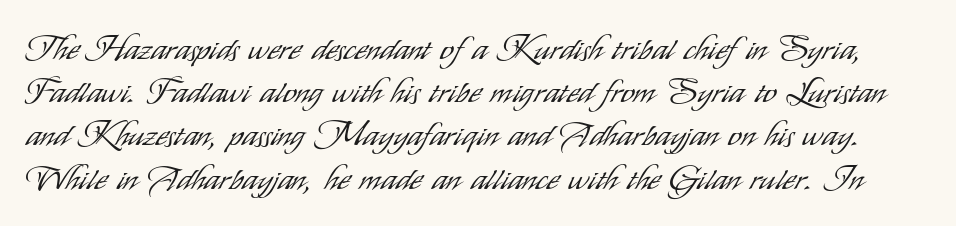
Has an underline been added? It has not. Think of a printed novel: that variable character pitch is what you see here. Serifs: no, the terminals of the letterforms are clean.
